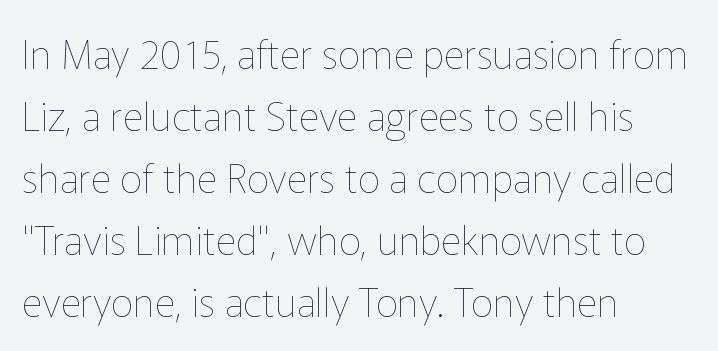
The image shows 40 px thin type, upright; set left-aligned, normal line spacing (1.55x), normal letter spacing, not underlined; low stroke contrast and a medium x-height.
